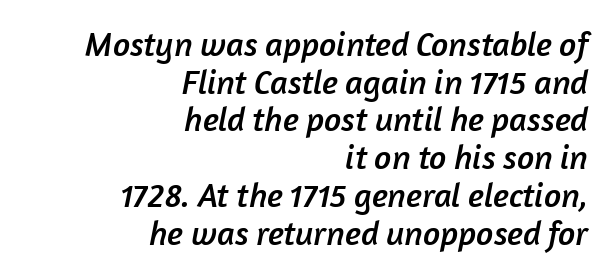
{"serif": "no", "width": "normal", "stroke_contrast": "low", "x_height": "medium", "monospaced": "no", "underline": "no", "align": "right", "line_spacing": "tight", "line_spacing_ratio": 1.11, "letter_spacing": "normal", "letter_spacing_em": 0.0, "glyph_px": 34}
